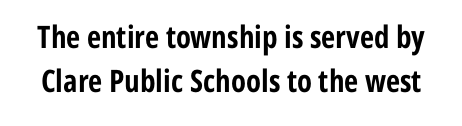
Observe the absence of serifs on each vertical stroke in this sample. Each row of text sits above clean, open space. Quick note: interline space is typical. Spacing verdict: proportional, widths tailored to each character. The strokes are fattened all the way to bold.
